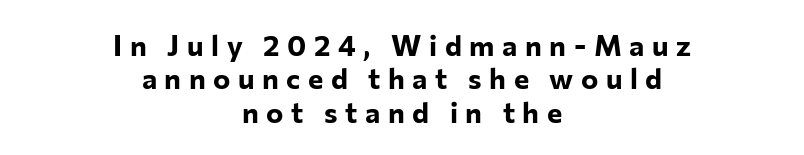
What kind of face is this? One without serifs — a sans. Tracking value appears strongly positive — letters spread wide. Teacher's note: observe the equal gaps on both sides — that is centered alignment. Ordinary non-slanted type is in use. You'd pick this weight for a headline — it's a proper bold.
